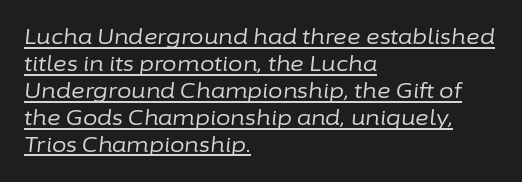
Q: Is the text bold? A: No.
Q: Is the text italic (slanted)? A: Yes, it leans right by about 6 degrees.
Q: Is the text underlined? A: Yes.
Q: How is the paragraph aligned? A: Left-aligned.
Q: Is the spacing between letters normal or unusually wide? A: Normal.
Q: Is the spacing between lines tight, normal or loose? A: Normal.
